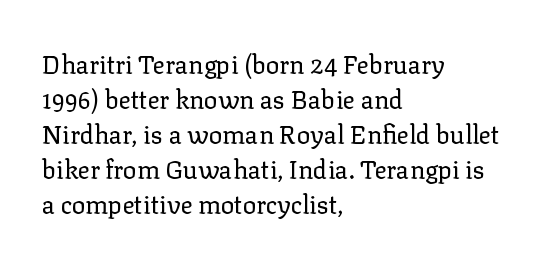
{"italic": "no", "bold": "no", "underline": "no", "align": "left", "line_spacing": "normal", "line_spacing_ratio": 1.4, "letter_spacing": "normal", "letter_spacing_em": 0.0, "glyph_px": 25}
